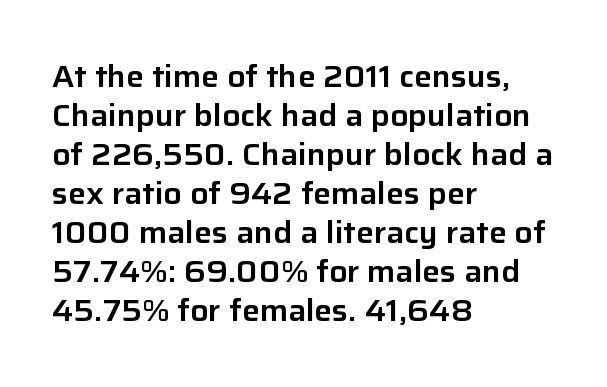
Q: Is the text italic (slanted)? A: No, it is upright.
Q: Is the typeface a serif or a sans-serif typeface? A: Sans-serif.
Q: Is the text underlined? A: No.
Q: How is the paragraph aligned? A: Left-aligned.
Q: Is the spacing between letters normal or unusually wide? A: Normal.
Q: Is the spacing between lines tight, normal or loose? A: Normal.
Q: Width (condensed, normal, or wide)? A: Normal.
Q: Stroke contrast? A: Low.
Q: x-height? A: Medium.
Q: Monospaced? A: No.
